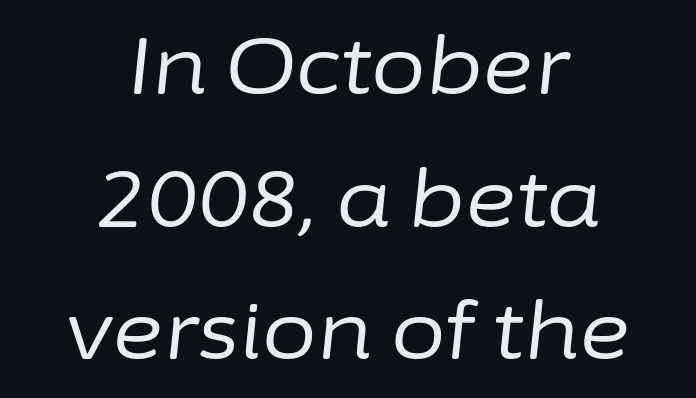
The image shows 79 px regular-weight type, italic (leaning right); set centered, normal line spacing (1.68x), normal letter spacing, not underlined; low stroke contrast and a medium x-height.
